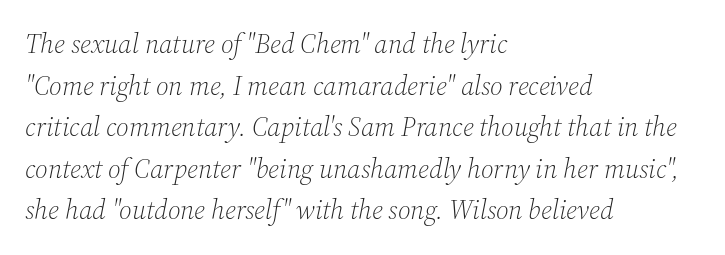
{"italic": "yes", "lean": "right", "slant_degrees": 12, "bold": "no", "underline": "no", "align": "left", "line_spacing": "normal", "line_spacing_ratio": 1.54, "letter_spacing": "normal", "letter_spacing_em": 0.0, "glyph_px": 27}
